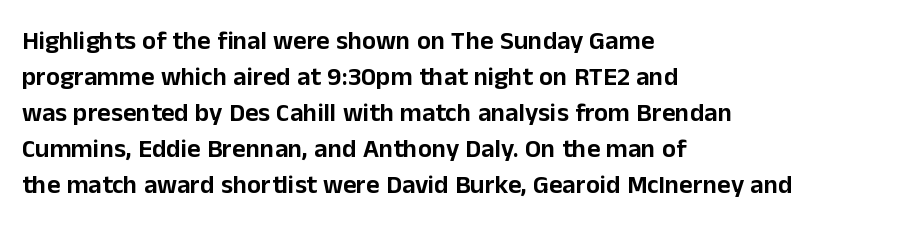
The image shows 26 px text type, upright; set left-aligned, normal line spacing (1.38x), normal letter spacing, not underlined.
